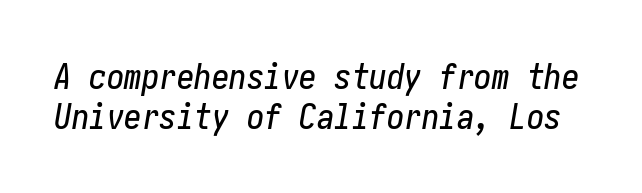
Q: Is the text italic (slanted)? A: Yes, it leans right by about 10 degrees.
Q: Is the text underlined? A: No.
Q: Is the spacing between letters normal or unusually wide? A: Normal.
Q: Is the spacing between lines tight, normal or loose? A: Tight.
Q: Width (condensed, normal, or wide)? A: Condensed.
Q: Stroke contrast? A: Low.
Q: x-height? A: Medium.
